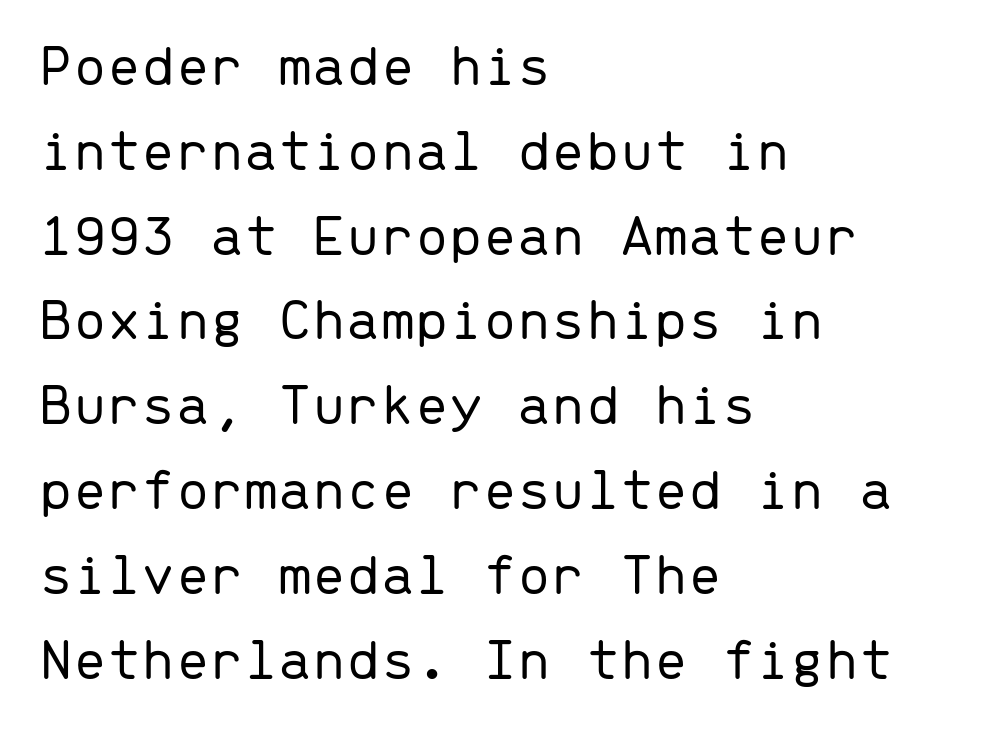
{"serif": "no", "italic": "no", "bold": "no", "weight": "light", "width": "normal", "stroke_contrast": "low", "x_height": "medium", "monospaced": "yes", "underline": "no", "align": "left", "line_spacing": "normal", "line_spacing_ratio": 1.39, "letter_spacing": "normal", "letter_spacing_em": 0.0, "glyph_px": 61}
